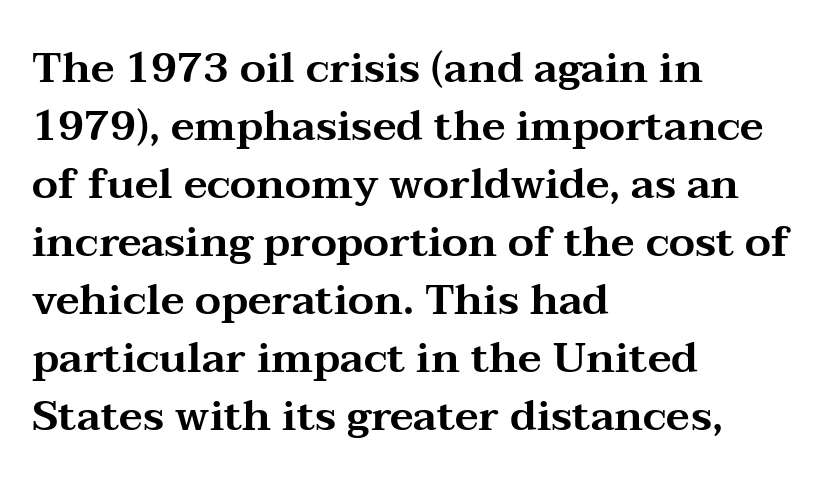
The image shows 42 px wide serif type, upright; set left-aligned, normal line spacing (1.38x), normal letter spacing, not underlined; medium stroke contrast and a medium x-height.
